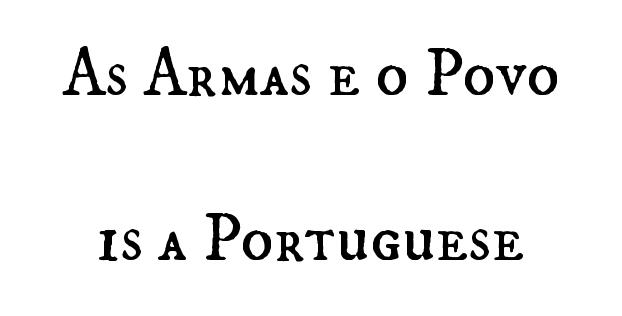
The image shows 68 px regular-weight type, upright; set loose line spacing (2.43x), normal letter spacing, not underlined; medium stroke contrast and a small x-height.
